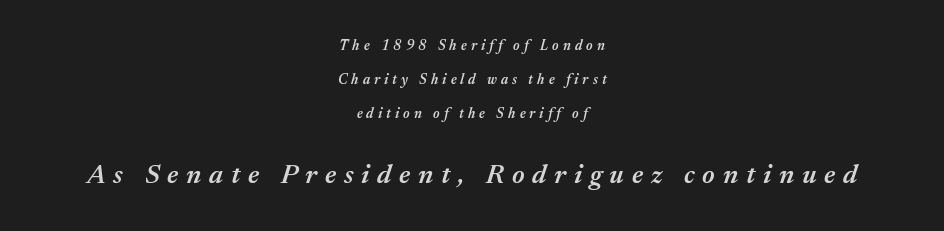
The image shows 27 px text type, italic (leaning right); set centered, loose line spacing (2.44x), unusually wide letter spacing (+0.29 em), not underlined; the second (bottom) block is 1.93x larger.
